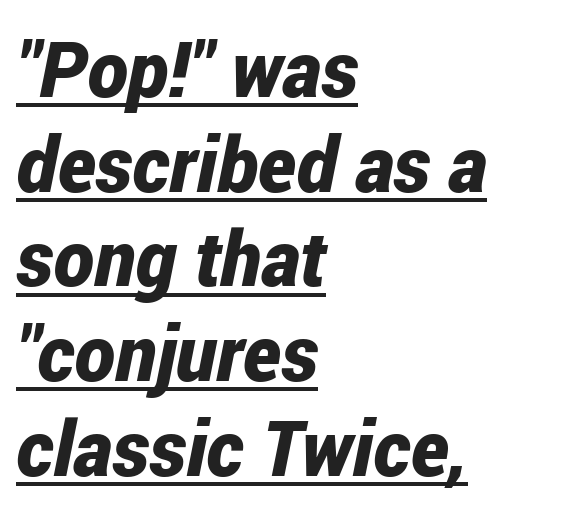
{"italic": "yes", "lean": "right", "slant_degrees": 12, "bold": "yes", "weight": "bold", "width": "condensed", "stroke_contrast": "low", "x_height": "medium", "monospaced": "no", "underline": "yes", "align": "left", "line_spacing_ratio": 1.23, "letter_spacing": "normal", "letter_spacing_em": 0.0, "glyph_px": 77}
